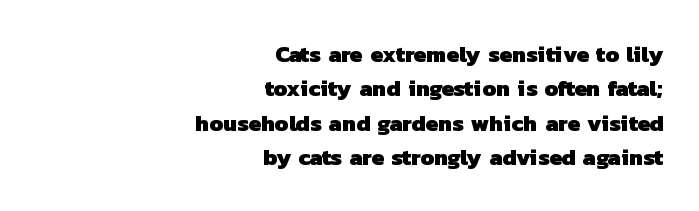
{"bold": "yes", "underline": "no", "align": "right", "line_spacing": "normal", "line_spacing_ratio": 1.49, "letter_spacing": "normal", "letter_spacing_em": 0.0, "glyph_px": 23}
